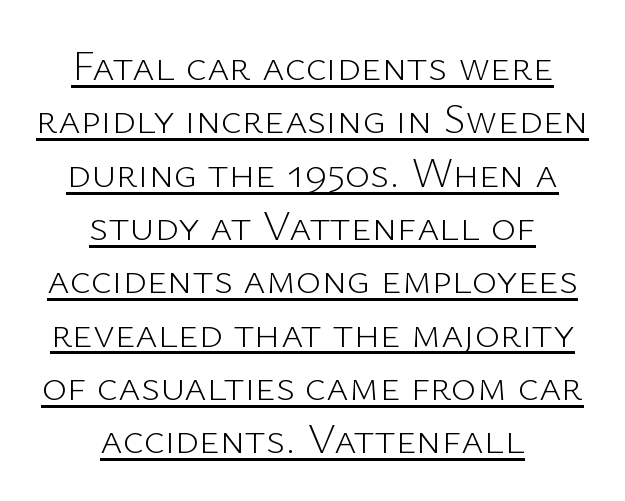
{"serif": "no", "italic": "no", "bold": "no", "weight": "light", "width": "normal", "stroke_contrast": "low", "x_height": "medium", "monospaced": "no", "underline": "yes", "align": "center", "line_spacing_ratio": 1.24, "letter_spacing": "normal", "letter_spacing_em": 0.0, "glyph_px": 43}
